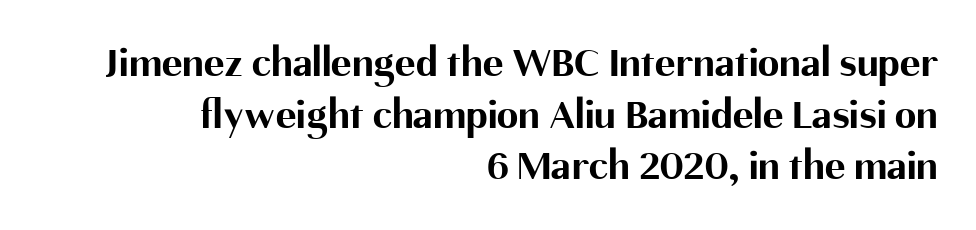
The image shows 43 px bold sans-serif type, upright; set right-aligned, line spacing 1.2x, normal letter spacing, not underlined; medium stroke contrast and a medium x-height.
